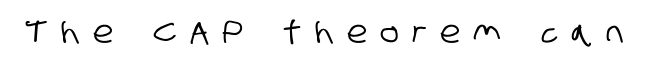
The image shows 31 px condensed sans-serif type; set unusually wide letter spacing (+0.44 em), not underlined; low stroke contrast and a large x-height.
